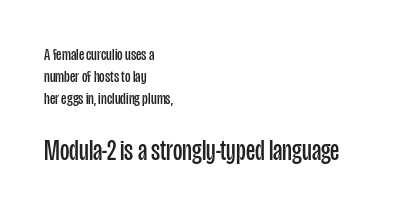
Q: Is the text bold? A: No.
Q: Is the text italic (slanted)? A: No, it is upright.
Q: Is the typeface a serif or a sans-serif typeface? A: Sans-serif.
Q: Is the text underlined? A: No.
Q: How is the paragraph aligned? A: Left-aligned.
Q: Is the spacing between letters normal or unusually wide? A: Normal.
Q: Is the spacing between lines tight, normal or loose? A: Normal.
Q: Which block of text is set in a larger size, the first (top) or the second (bottom)? A: The second (bottom) one.
Q: Width (condensed, normal, or wide)? A: Condensed.
Q: Stroke contrast? A: Low.
Q: x-height? A: Large.
Q: Monospaced? A: No.
